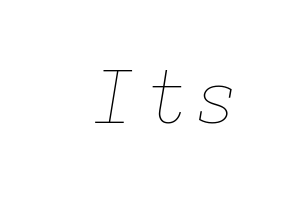
{"italic": "yes", "lean": "right", "slant_degrees": 9, "bold": "no", "weight": "thin", "width": "normal", "stroke_contrast": "low", "x_height": "medium", "monospaced": "yes", "underline": "no", "glyph_px": 71}
